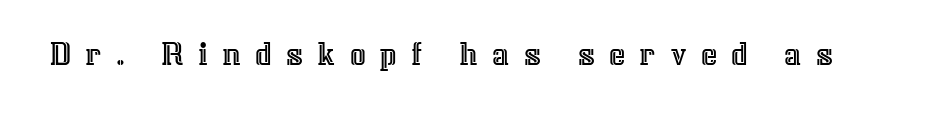
In terms of posture, this sample is upright. Do the characters align in a grid? No, the font is proportional. Words appear elongated and porous because spacing is wide. The gap between lines stays unmarked.
